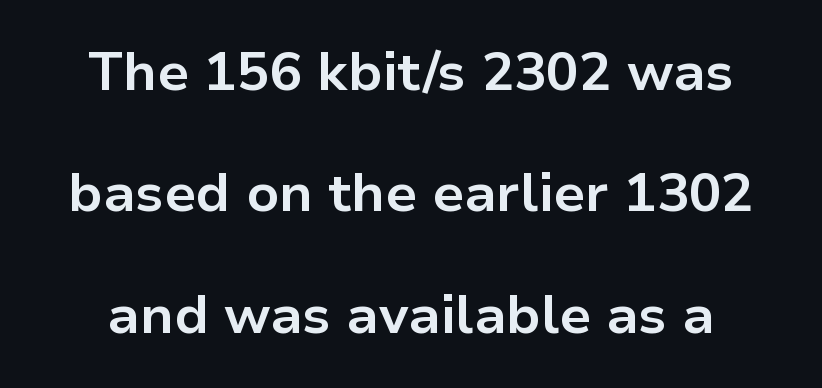
The image shows 54 px bold sans-serif type, upright; set loose line spacing (2.25x), normal letter spacing, not underlined; low stroke contrast and a medium x-height.
